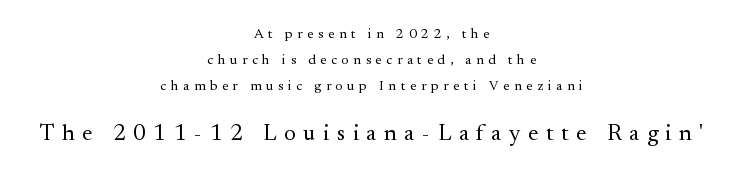
The image shows 23 px text type, upright; set centered, line spacing 1.84x, unusually wide letter spacing (+0.33 em), not underlined; the second (bottom) block is 1.64x larger.
